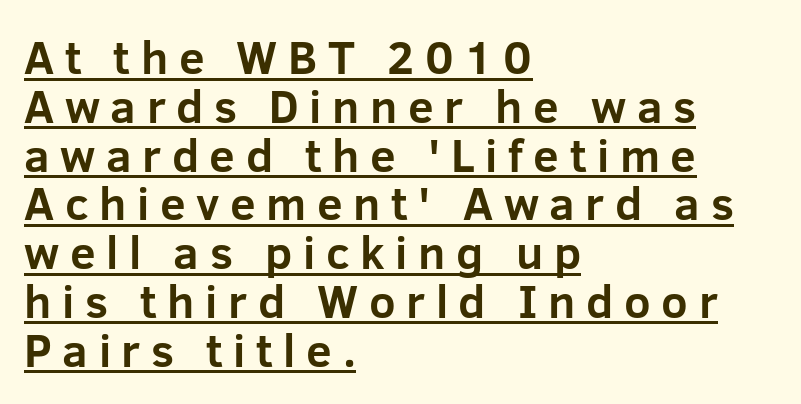
The image shows 46 px bold sans-serif type, upright; set left-aligned, tight line spacing (1.06x), unusually wide letter spacing (+0.23 em), underlined; low stroke contrast and a medium x-height.
